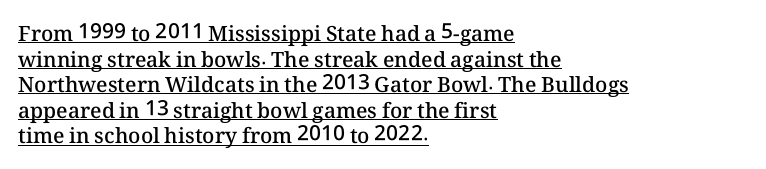
Q: Is the text bold? A: Semi-bold.
Q: Is the text italic (slanted)? A: No, it is upright.
Q: Is the text underlined? A: Yes.
Q: How is the paragraph aligned? A: Left-aligned.
Q: Is the spacing between letters normal or unusually wide? A: Normal.
